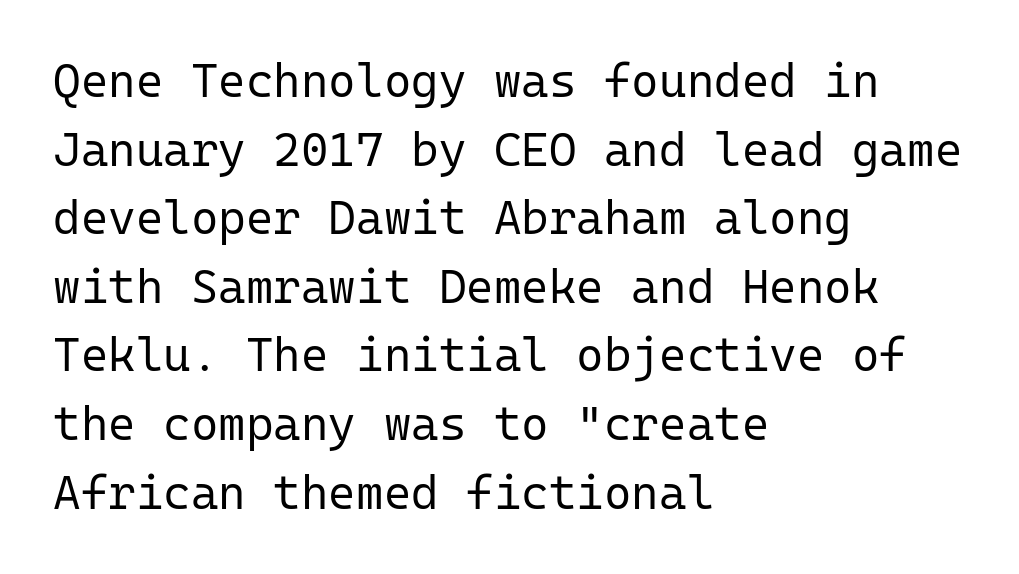
Q: Is the text bold? A: No.
Q: Is the text italic (slanted)? A: No, it is upright.
Q: Is the typeface a serif or a sans-serif typeface? A: Sans-serif.
Q: Is the text underlined? A: No.
Q: How is the paragraph aligned? A: Left-aligned.
Q: Is the spacing between letters normal or unusually wide? A: Normal.
Q: Is the spacing between lines tight, normal or loose? A: Normal.
Q: Width (condensed, normal, or wide)? A: Normal.
Q: Stroke contrast? A: Low.
Q: x-height? A: Medium.
Q: Monospaced? A: Yes.
